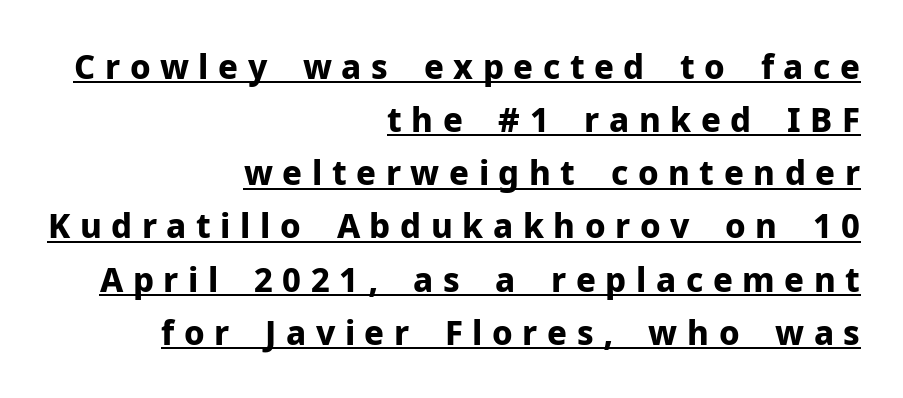
{"serif": "no", "italic": "no", "bold": "yes", "weight": "bold", "width": "normal", "stroke_contrast": "low", "x_height": "medium", "monospaced": "no", "underline": "yes", "align": "right", "line_spacing": "normal", "line_spacing_ratio": 1.61, "letter_spacing": "wide", "letter_spacing_em": 0.29, "glyph_px": 33}
